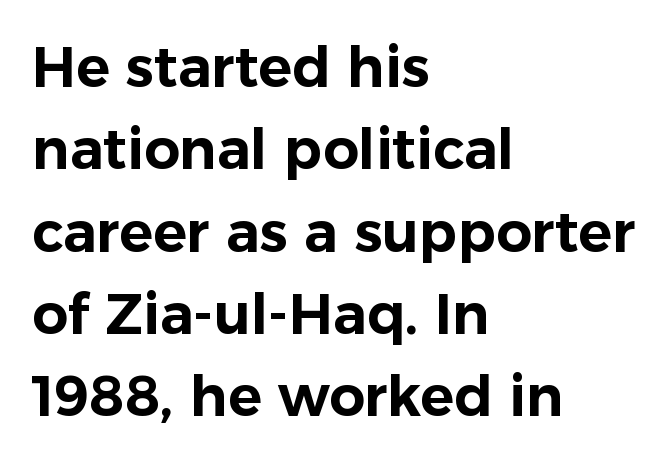
{"serif": "no", "italic": "no", "width": "normal", "stroke_contrast": "low", "x_height": "medium", "monospaced": "no", "underline": "no", "align": "left", "line_spacing": "normal", "line_spacing_ratio": 1.47, "letter_spacing": "normal", "letter_spacing_em": 0.0, "glyph_px": 56}
